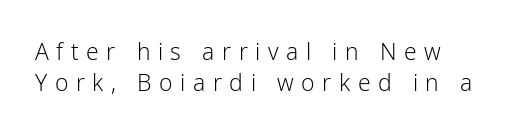
{"italic": "no", "bold": "no", "underline": "no", "align": "left", "line_spacing": "normal", "line_spacing_ratio": 1.36, "letter_spacing": "wide", "letter_spacing_em": 0.33, "glyph_px": 23}
